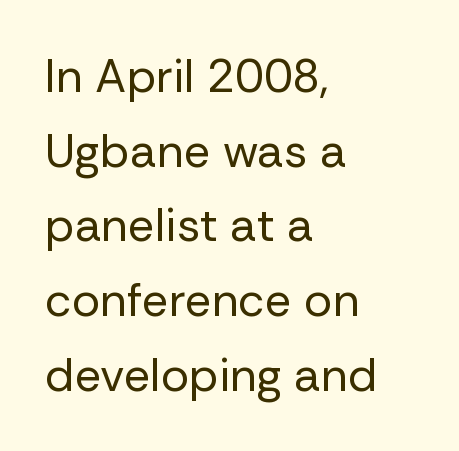
{"serif": "no", "italic": "no", "bold": "no", "weight": "regular", "width": "normal", "stroke_contrast": "low", "x_height": "medium", "monospaced": "no", "underline": "no", "align": "left", "line_spacing": "normal", "line_spacing_ratio": 1.59, "letter_spacing": "normal", "letter_spacing_em": 0.0, "glyph_px": 47}
